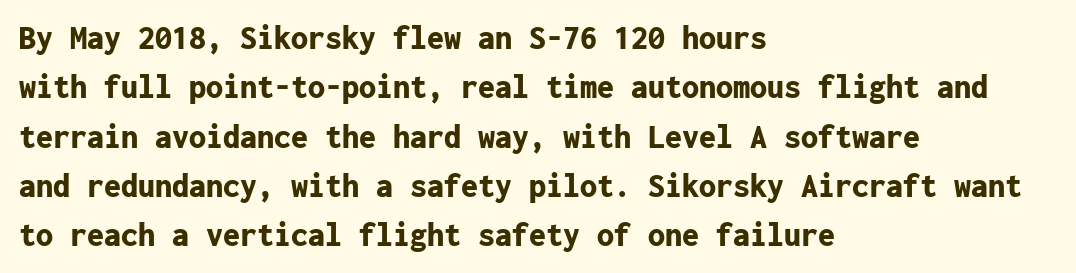
Q: Is the text bold? A: Yes.
Q: Is the text italic (slanted)? A: No, it is upright.
Q: Is the typeface a serif or a sans-serif typeface? A: Sans-serif.
Q: Is the text underlined? A: No.
Q: How is the paragraph aligned? A: Left-aligned.
Q: Is the spacing between letters normal or unusually wide? A: Normal.
Q: Is the spacing between lines tight, normal or loose? A: Normal.
Q: Width (condensed, normal, or wide)? A: Normal.
Q: Stroke contrast? A: Low.
Q: x-height? A: Medium.
Q: Monospaced? A: Yes.
